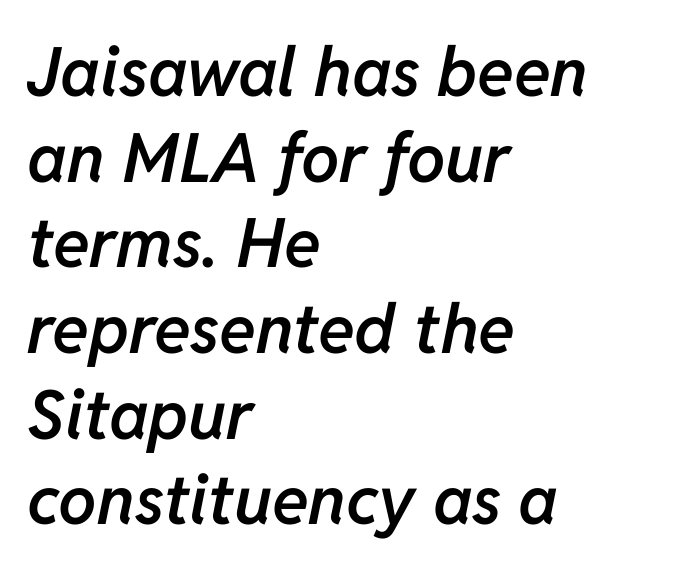
{"italic": "yes", "lean": "right", "slant_degrees": 11, "bold": "semi", "weight": "semibold", "width": "normal", "stroke_contrast": "low", "x_height": "medium", "monospaced": "no", "underline": "no", "align": "left", "line_spacing": "normal", "line_spacing_ratio": 1.26, "letter_spacing": "normal", "letter_spacing_em": 0.0, "glyph_px": 68}
